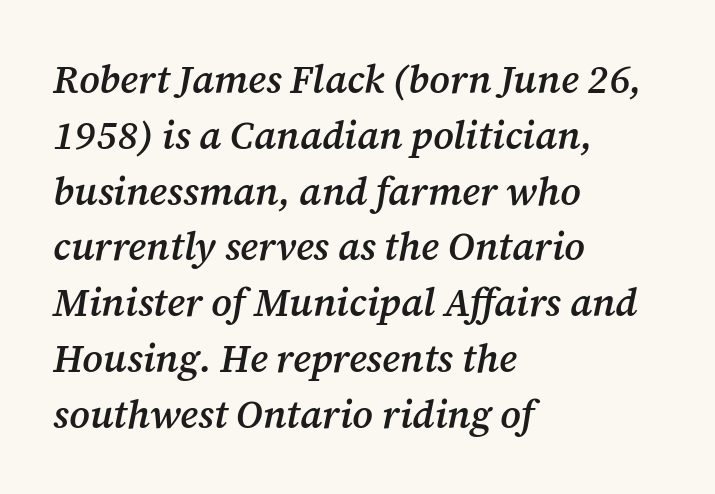
Q: Is the text bold? A: Semi-bold.
Q: Is the text italic (slanted)? A: Yes, it leans right by about 12 degrees.
Q: Is the typeface a serif or a sans-serif typeface? A: Serif.
Q: Is the text underlined? A: No.
Q: How is the paragraph aligned? A: Left-aligned.
Q: Is the spacing between letters normal or unusually wide? A: Normal.
Q: Is the spacing between lines tight, normal or loose? A: Normal.
Q: Width (condensed, normal, or wide)? A: Normal.
Q: Stroke contrast? A: Medium.
Q: x-height? A: Medium.
Q: Monospaced? A: No.
